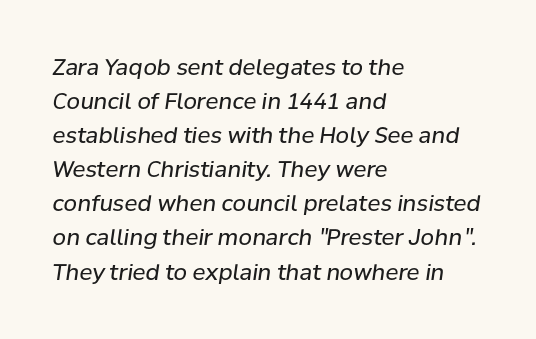
Q: Is the text bold? A: No.
Q: Is the text italic (slanted)? A: Yes, it leans right by about 8 degrees.
Q: Is the text underlined? A: No.
Q: How is the paragraph aligned? A: Left-aligned.
Q: Is the spacing between letters normal or unusually wide? A: Normal.
Q: Is the spacing between lines tight, normal or loose? A: Normal.
